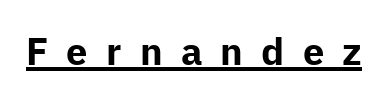
{"serif": "no", "italic": "no", "bold": "yes", "weight": "bold", "width": "normal", "stroke_contrast": "low", "x_height": "medium", "monospaced": "no", "underline": "yes", "letter_spacing": "wide", "letter_spacing_em": 0.48, "glyph_px": 38}
